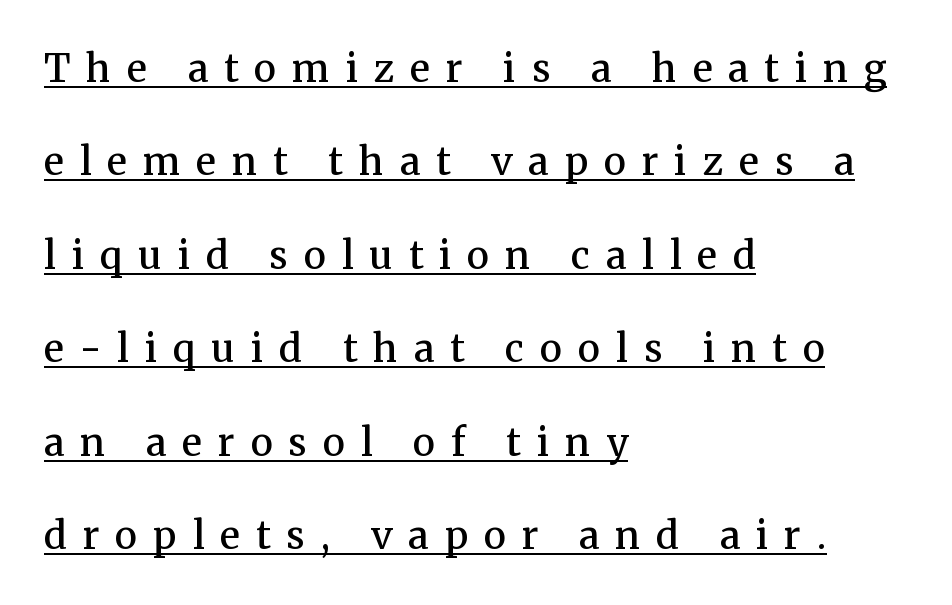
Q: Is the text bold? A: Semi-bold.
Q: Is the text italic (slanted)? A: No, it is upright.
Q: Is the typeface a serif or a sans-serif typeface? A: Serif.
Q: Is the text underlined? A: Yes.
Q: How is the paragraph aligned? A: Left-aligned.
Q: Is the spacing between letters normal or unusually wide? A: Unusually wide.
Q: Is the spacing between lines tight, normal or loose? A: Loose.
Q: Width (condensed, normal, or wide)? A: Normal.
Q: Stroke contrast? A: Medium.
Q: x-height? A: Medium.
Q: Monospaced? A: No.
